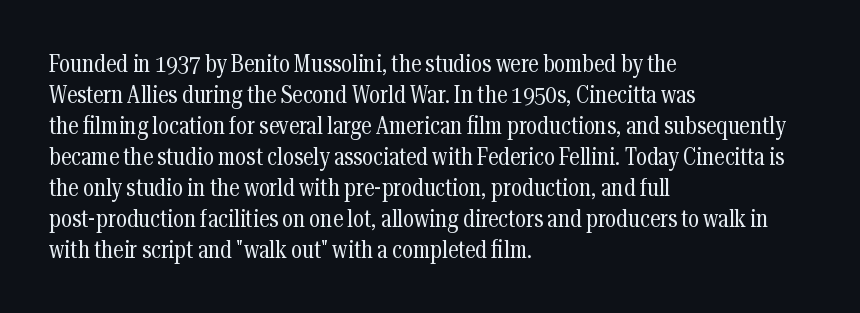
{"italic": "no", "bold": "no", "underline": "no", "align": "left", "line_spacing": "normal", "line_spacing_ratio": 1.29, "letter_spacing": "normal", "letter_spacing_em": 0.0, "glyph_px": 24}
